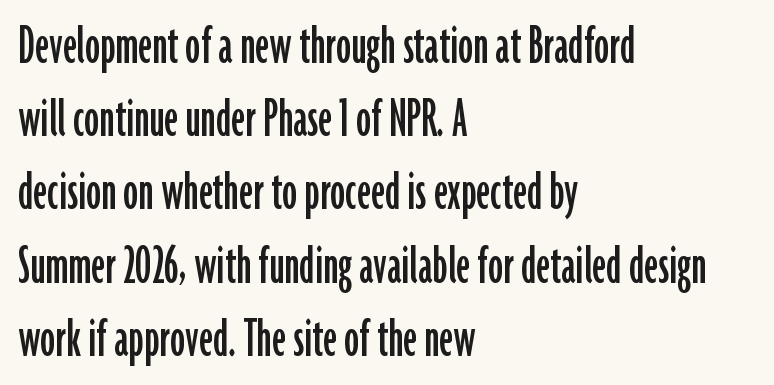
The image shows 60 px condensed sans-serif type, upright; set left-aligned, line spacing 1.22x, normal letter spacing, not underlined; low stroke contrast and a medium x-height.
